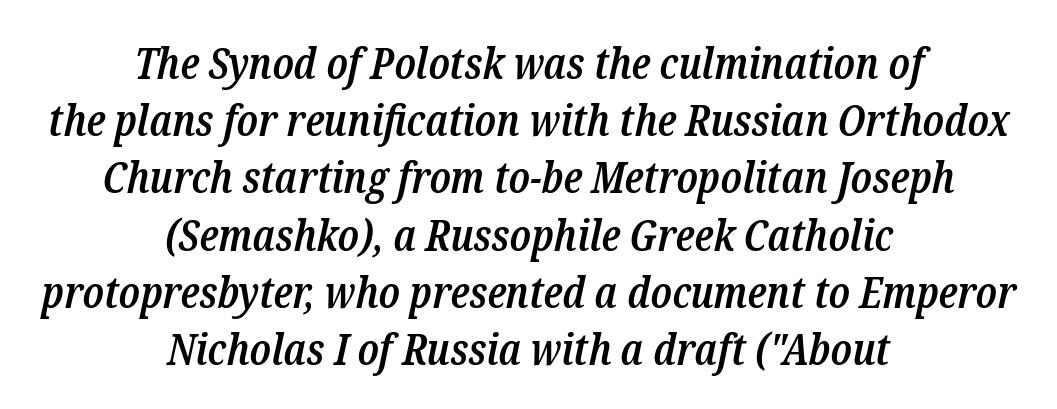
{"serif": "yes", "italic": "yes", "lean": "right", "slant_degrees": 12, "bold": "semi", "weight": "semibold", "width": "condensed", "stroke_contrast": "low", "x_height": "medium", "monospaced": "no", "underline": "no", "align": "center", "line_spacing": "normal", "line_spacing_ratio": 1.3, "letter_spacing": "normal", "letter_spacing_em": 0.0, "glyph_px": 44}
